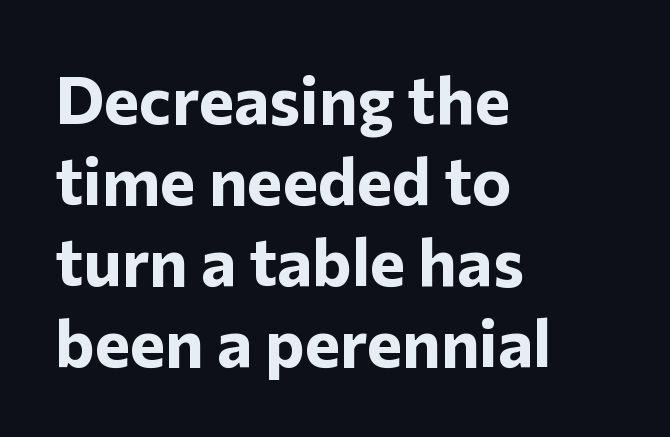
Q: Is the text bold? A: Yes.
Q: Is the text italic (slanted)? A: No, it is upright.
Q: Is the typeface a serif or a sans-serif typeface? A: Sans-serif.
Q: Is the text underlined? A: No.
Q: How is the paragraph aligned? A: Left-aligned.
Q: Is the spacing between letters normal or unusually wide? A: Normal.
Q: Width (condensed, normal, or wide)? A: Normal.
Q: Stroke contrast? A: Low.
Q: x-height? A: Medium.
Q: Monospaced? A: No.
